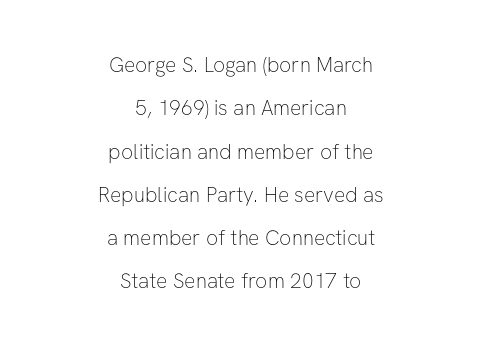
The image shows 21 px text type, upright; set centered, loose line spacing (2.06x), normal letter spacing, not underlined.
